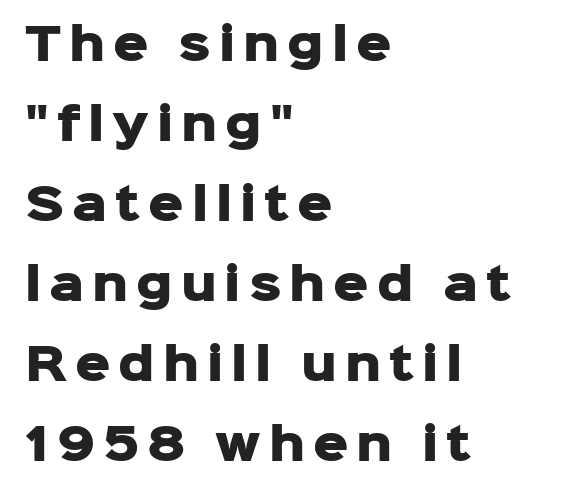
{"serif": "no", "italic": "no", "bold": "yes", "weight": "heavy", "width": "normal", "stroke_contrast": "low", "x_height": "medium", "monospaced": "no", "underline": "no", "align": "left", "line_spacing_ratio": 1.82, "glyph_px": 44}
